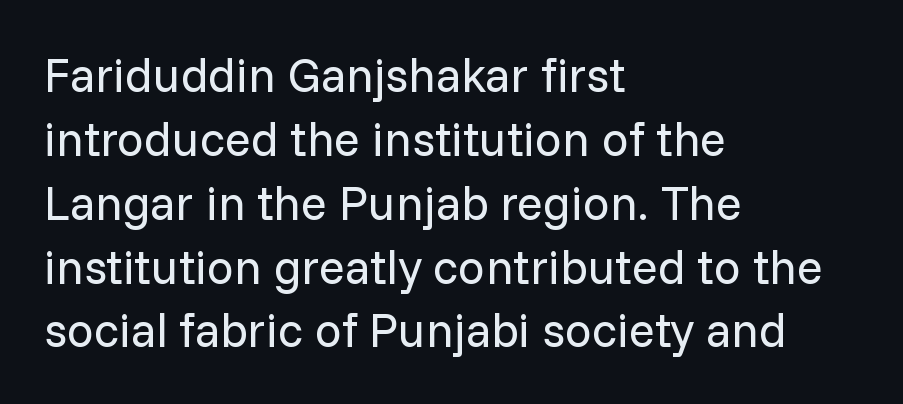
The tracking reads as untouched default to a designer's eye. Spacing verdict: proportional, widths tailored to each character. Evenly set lines give the paragraph a standard silhouette. Heft: none added — not bold.
